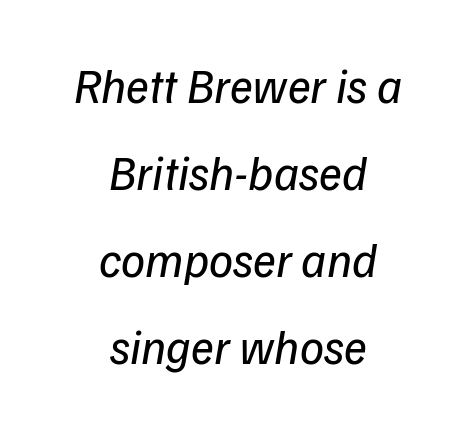
{"serif": "no", "bold": "no", "weight": "regular", "width": "normal", "stroke_contrast": "low", "x_height": "medium", "monospaced": "no", "underline": "no", "align": "center", "line_spacing_ratio": 1.81, "letter_spacing": "normal", "letter_spacing_em": 0.0, "glyph_px": 48}
